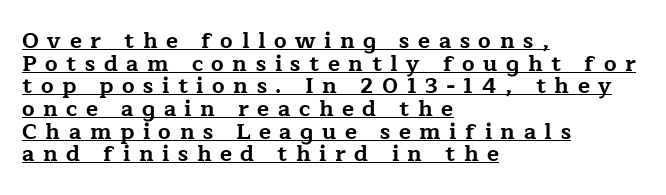
Which margin do the lines hug? The left one — the right edge is uneven. As a designer I'd log this as weight 700, bold. Do the letters lean? They stand straight. Students, observe the line beneath the letters — that is underlining.
